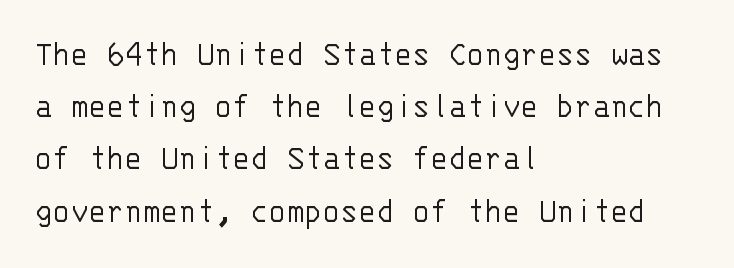
{"serif": "no", "italic": "no", "bold": "no", "weight": "light", "width": "normal", "stroke_contrast": "low", "x_height": "large", "monospaced": "yes", "underline": "no", "align": "left", "line_spacing": "normal", "line_spacing_ratio": 1.41, "letter_spacing": "normal", "letter_spacing_em": 0.0, "glyph_px": 37}
